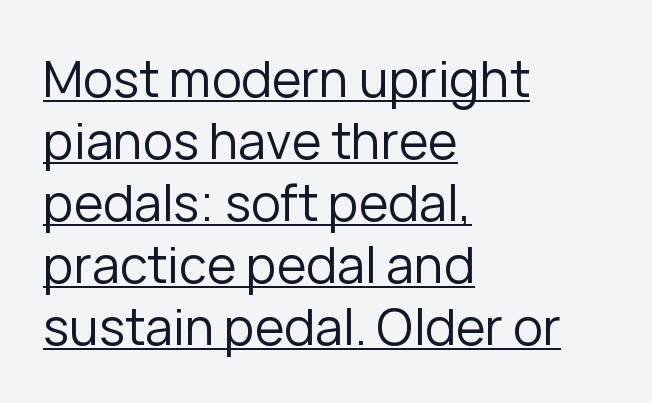
The glyphs are accompanied by a horizontal stroke just below them. Here the designer chose a conventional face with non-uniform glyph widths. This is the regular roman posture of the typeface. Default kerning and tracking; the words read as compact shapes. Bold? No — there's no thickening of the strokes.
